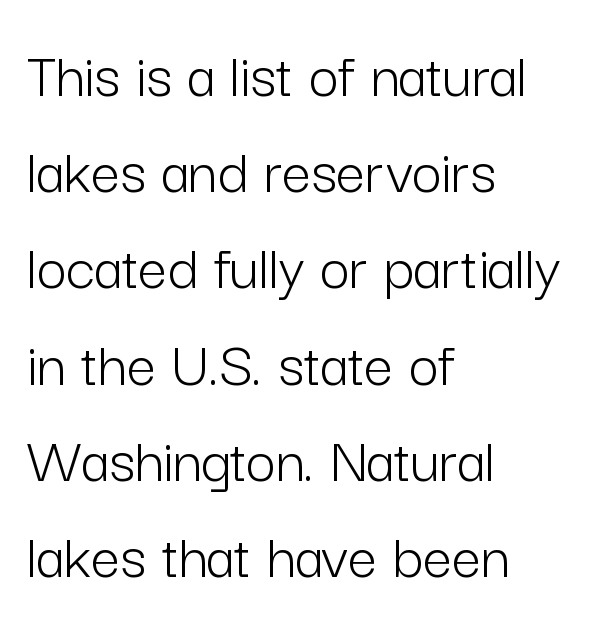
{"serif": "no", "italic": "no", "bold": "no", "weight": "light", "width": "normal", "stroke_contrast": "low", "x_height": "medium", "monospaced": "no", "underline": "no", "align": "left", "line_spacing": "normal", "line_spacing_ratio": 1.48, "letter_spacing": "normal", "letter_spacing_em": 0.0, "glyph_px": 65}
